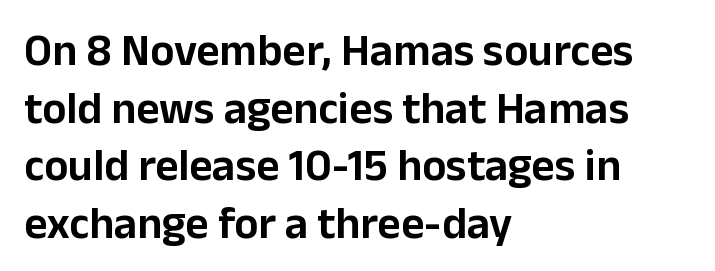
{"serif": "no", "italic": "no", "width": "normal", "stroke_contrast": "low", "x_height": "medium", "monospaced": "no", "underline": "no", "align": "left", "line_spacing": "normal", "line_spacing_ratio": 1.28, "letter_spacing": "normal", "letter_spacing_em": 0.0, "glyph_px": 45}
